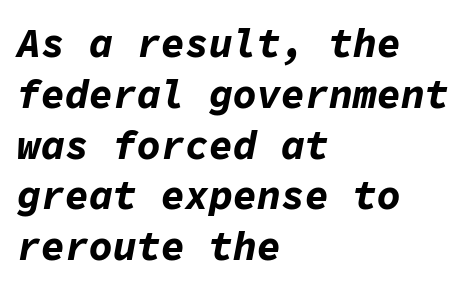
The specimen omits any rule beneath the text block's lines. Leftover space on each line is placed entirely after the last word. In terms of letterspacing, this is plain default setting. Every character sits at an angle, as italics do. The letters march in equal steps, a hallmark of fixed-pitch type. Notice how descenders clear the ascenders below comfortably — that's standard leading.
